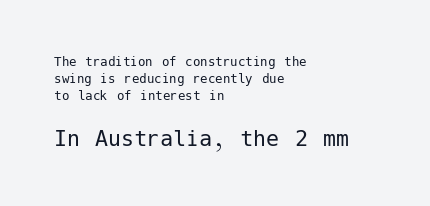
The image shows 26 px text type, upright; set left-aligned, tight line spacing (1.13x), normal letter spacing, not underlined; the second (bottom) block is 1.73x larger.
